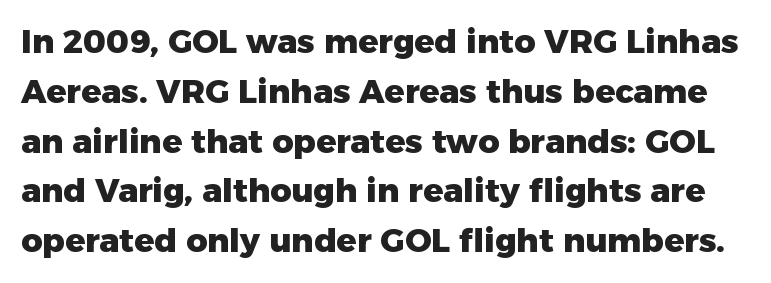
The face used here has the dense, thick strokes of a bold. Check the space under the baseline: it is left empty. This sample uses an upright cut, with every glyph sitting square on the baseline. No feet cap the strokes, marking this as sans-serif type. The letterforms sit shoulder to shoulder at normal distance. The face used here is proportionally spaced, like ordinary book or web type.
